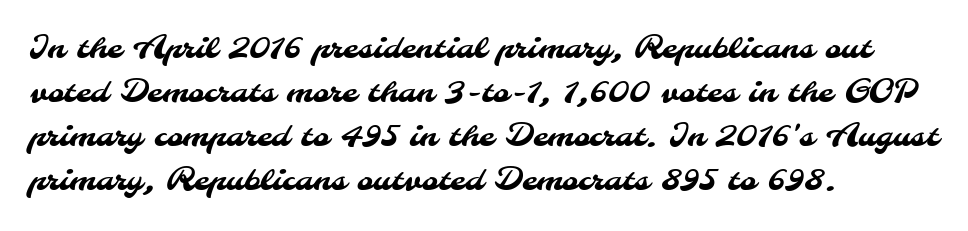
{"serif": "no", "width": "normal", "stroke_contrast": "medium", "x_height": "small", "monospaced": "no", "underline": "no", "align": "left", "line_spacing": "normal", "line_spacing_ratio": 1.42, "letter_spacing": "normal", "letter_spacing_em": 0.0, "glyph_px": 31}
